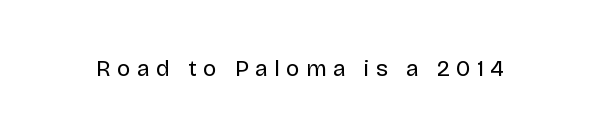
{"italic": "no", "bold": "no", "underline": "no", "letter_spacing": "wide", "letter_spacing_em": 0.27, "glyph_px": 23}
